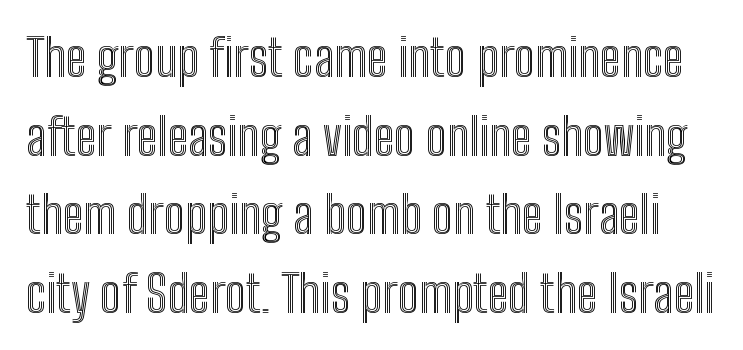
Q: Is the text italic (slanted)? A: No, it is upright.
Q: Is the text underlined? A: No.
Q: Is the spacing between letters normal or unusually wide? A: Normal.
Q: Is the spacing between lines tight, normal or loose? A: Normal.
Q: Width (condensed, normal, or wide)? A: Condensed.
Q: x-height? A: Medium.
Q: Monospaced? A: No.
